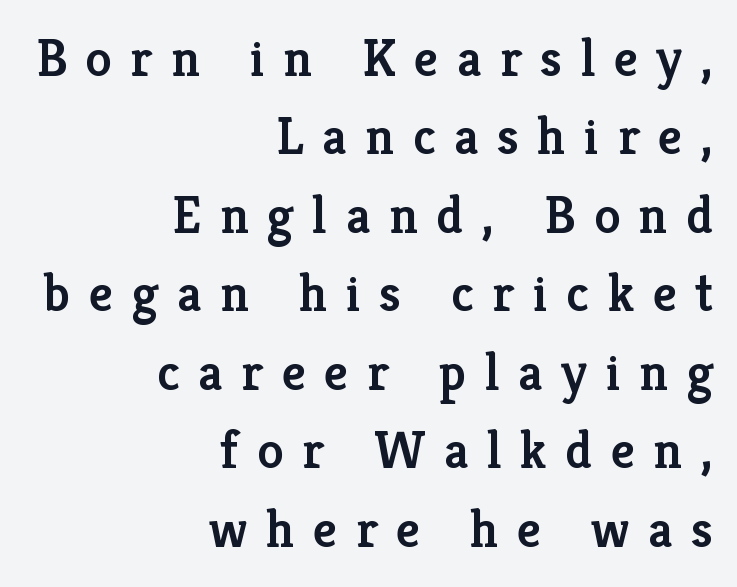
Q: Is the text bold? A: Semi-bold.
Q: Is the text italic (slanted)? A: No, it is upright.
Q: Is the typeface a serif or a sans-serif typeface? A: Serif.
Q: Is the text underlined? A: No.
Q: How is the paragraph aligned? A: Right-aligned.
Q: Is the spacing between letters normal or unusually wide? A: Unusually wide.
Q: Is the spacing between lines tight, normal or loose? A: Normal.
Q: Width (condensed, normal, or wide)? A: Normal.
Q: Stroke contrast? A: Low.
Q: x-height? A: Medium.
Q: Monospaced? A: No.
